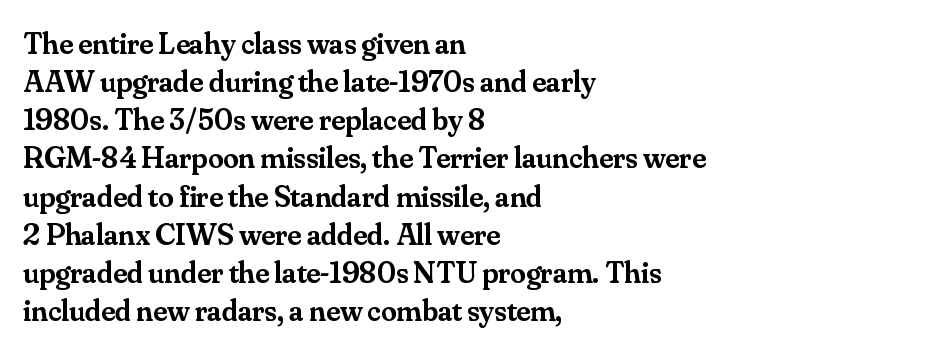
Q: Is the text bold? A: Semi-bold.
Q: Is the text italic (slanted)? A: No, it is upright.
Q: Is the typeface a serif or a sans-serif typeface? A: Serif.
Q: Is the text underlined? A: No.
Q: How is the paragraph aligned? A: Left-aligned.
Q: Is the spacing between letters normal or unusually wide? A: Normal.
Q: Width (condensed, normal, or wide)? A: Normal.
Q: Stroke contrast? A: Medium.
Q: x-height? A: Small.
Q: Monospaced? A: No.
